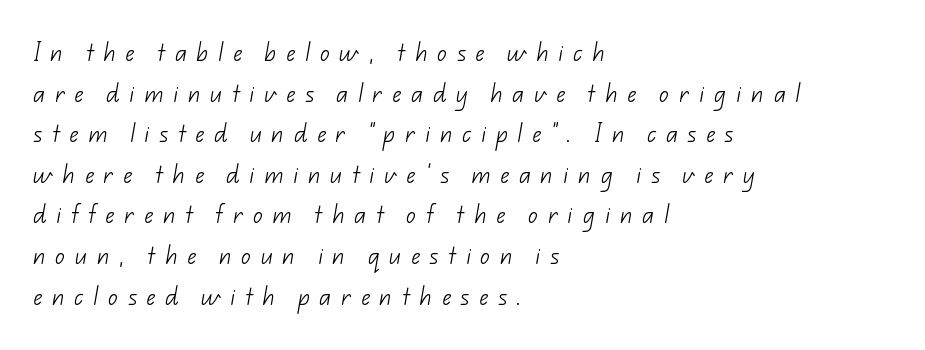
{"bold": "no", "underline": "no", "align": "left", "line_spacing": "loose", "line_spacing_ratio": 2.03, "letter_spacing": "wide", "letter_spacing_em": 0.48, "glyph_px": 20}
